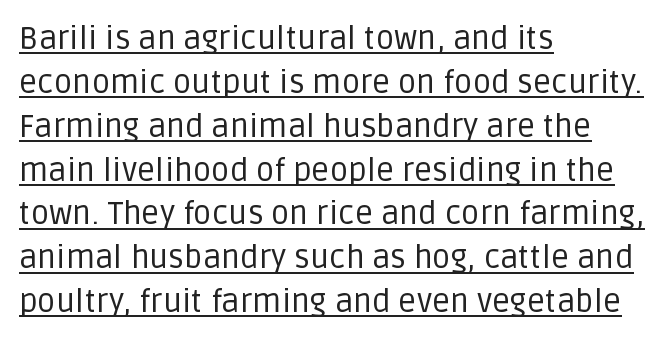
{"serif": "no", "italic": "no", "bold": "no", "weight": "regular", "width": "normal", "stroke_contrast": "low", "x_height": "large", "monospaced": "no", "underline": "yes", "align": "left", "line_spacing": "normal", "line_spacing_ratio": 1.37, "letter_spacing": "normal", "letter_spacing_em": 0.0, "glyph_px": 32}
